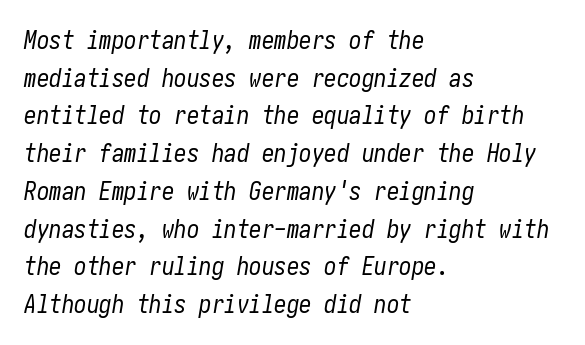
The image shows 25 px text type, italic (leaning right); set left-aligned, normal line spacing (1.51x), normal letter spacing, not underlined.
